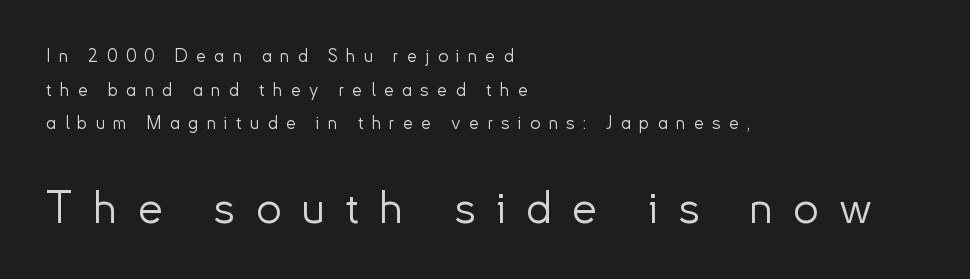
Is there any slant? The stems are plumb. Stroke terminals: plain, sans-serif. In this sample the second text group is rendered at the bigger scale. Do the characters align in a grid? No, the font is proportional. Words appear elongated and porous because spacing is wide. Caption: multi-line text, flush left, ragged right.
